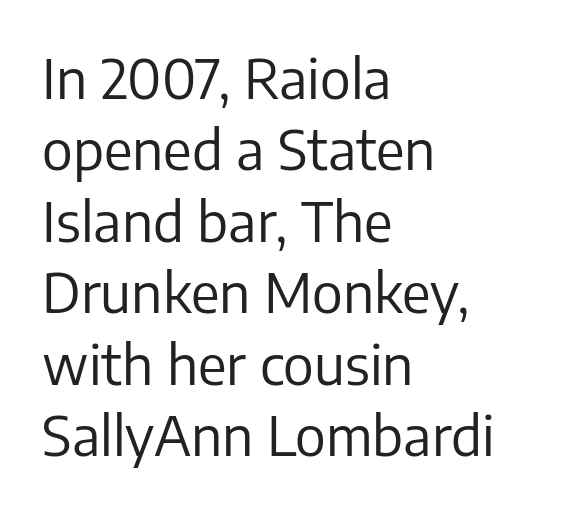
Q: Is the text bold? A: No.
Q: Is the text italic (slanted)? A: No, it is upright.
Q: Is the typeface a serif or a sans-serif typeface? A: Sans-serif.
Q: Is the text underlined? A: No.
Q: How is the paragraph aligned? A: Left-aligned.
Q: Is the spacing between letters normal or unusually wide? A: Normal.
Q: Is the spacing between lines tight, normal or loose? A: Normal.
Q: Width (condensed, normal, or wide)? A: Normal.
Q: Stroke contrast? A: Low.
Q: x-height? A: Medium.
Q: Monospaced? A: No.
